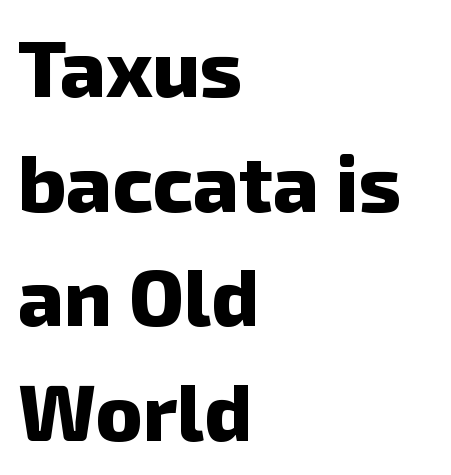
{"serif": "no", "bold": "yes", "weight": "heavy", "width": "normal", "stroke_contrast": "low", "x_height": "medium", "monospaced": "no", "underline": "no", "align": "left", "line_spacing": "normal", "line_spacing_ratio": 1.45, "letter_spacing": "normal", "letter_spacing_em": 0.0, "glyph_px": 79}
